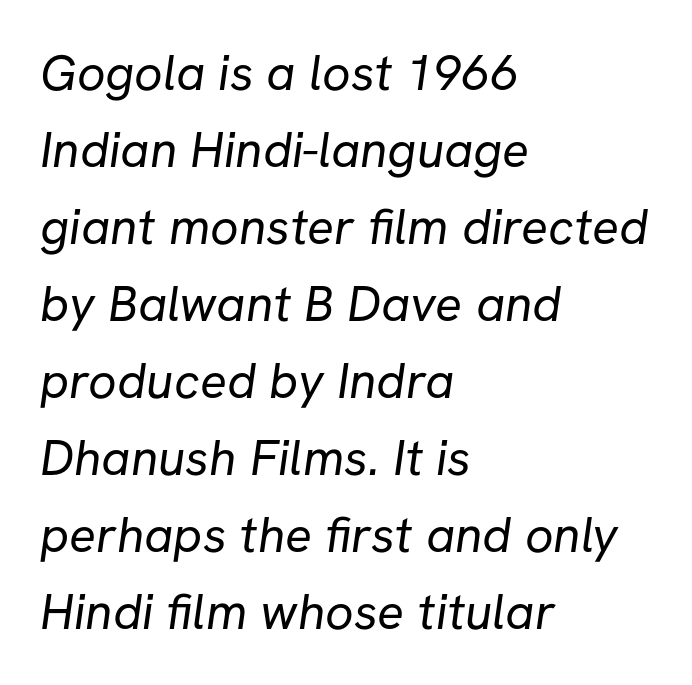
The horizontal fit of the characters is conventional and even. Caption: multi-line text, flush left, ragged right. Weight: regular or lighter. You can tell from the bare stems that sans-serif type was used.
